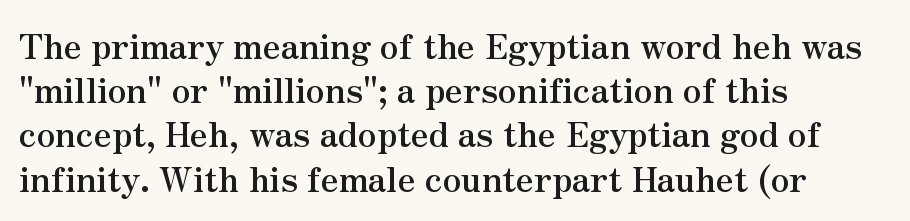
Q: Is the text bold? A: Yes.
Q: Is the text italic (slanted)? A: No, it is upright.
Q: Is the typeface a serif or a sans-serif typeface? A: Serif.
Q: Is the text underlined? A: No.
Q: How is the paragraph aligned? A: Left-aligned.
Q: Is the spacing between letters normal or unusually wide? A: Normal.
Q: Is the spacing between lines tight, normal or loose? A: Normal.
Q: Width (condensed, normal, or wide)? A: Normal.
Q: Stroke contrast? A: Medium.
Q: x-height? A: Small.
Q: Monospaced? A: No.
